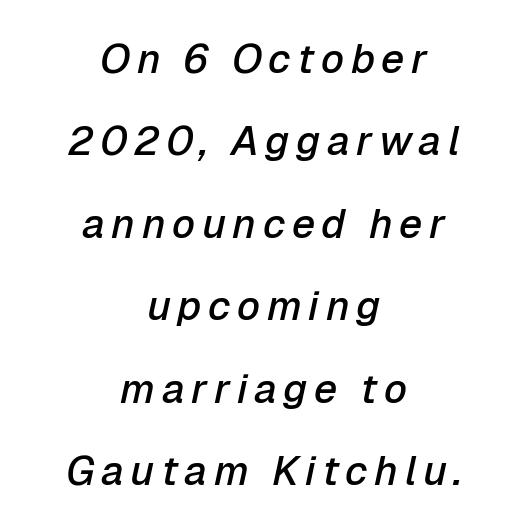
The image shows 41 px semibold type, italic (leaning right); set centered, loose line spacing (2.01x), not underlined; low stroke contrast and a medium x-height.
